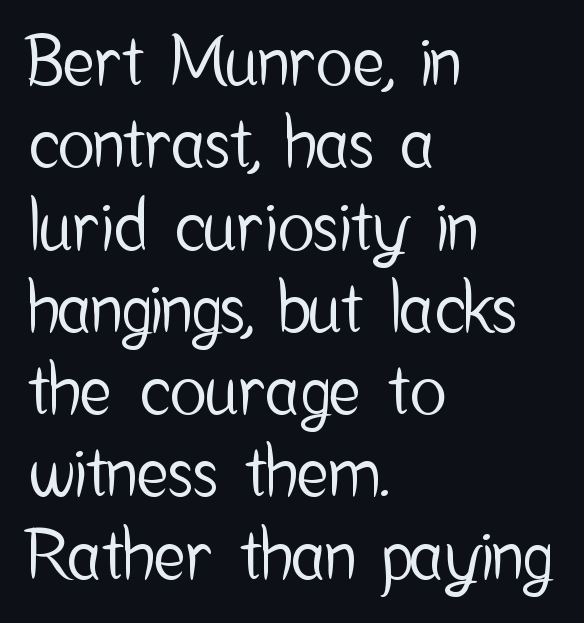
Observe the ordinary spacing: letters are neighbours, not strangers. A roman cut, with each character standing at attention. Bare-footed words on every line. Line beginnings align vertically; line endings do not. Note the varied advance widths — an 'i' is clearly narrower than an 'm'.
